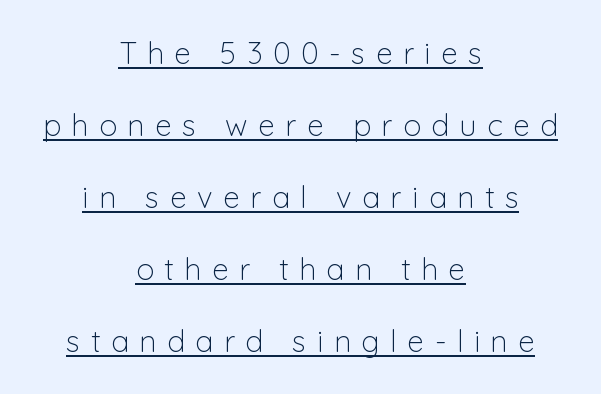
Q: Is the text bold? A: No.
Q: Is the text italic (slanted)? A: No, it is upright.
Q: Is the typeface a serif or a sans-serif typeface? A: Sans-serif.
Q: Is the text underlined? A: Yes.
Q: How is the paragraph aligned? A: Centered.
Q: Is the spacing between letters normal or unusually wide? A: Unusually wide.
Q: Is the spacing between lines tight, normal or loose? A: Loose.
Q: Width (condensed, normal, or wide)? A: Normal.
Q: Stroke contrast? A: Low.
Q: x-height? A: Medium.
Q: Monospaced? A: No.
